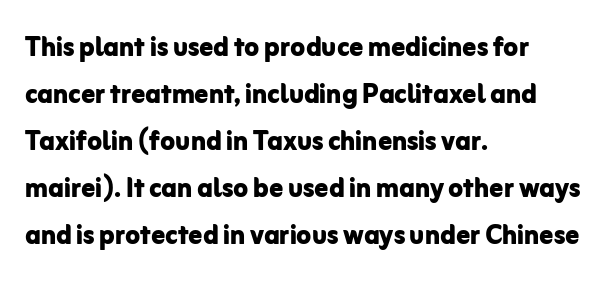
The image shows 34 px bold sans-serif type, upright; set left-aligned, normal line spacing (1.38x), normal letter spacing, not underlined; low stroke contrast and a medium x-height.
